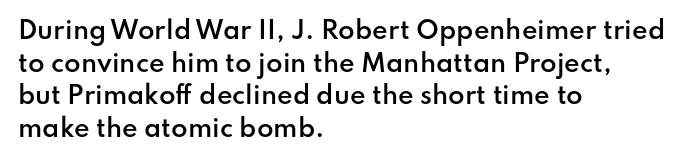
Q: Is the text bold? A: Semi-bold.
Q: Is the text italic (slanted)? A: No, it is upright.
Q: Is the text underlined? A: No.
Q: How is the paragraph aligned? A: Left-aligned.
Q: Is the spacing between letters normal or unusually wide? A: Normal.
Q: Is the spacing between lines tight, normal or loose? A: Normal.
